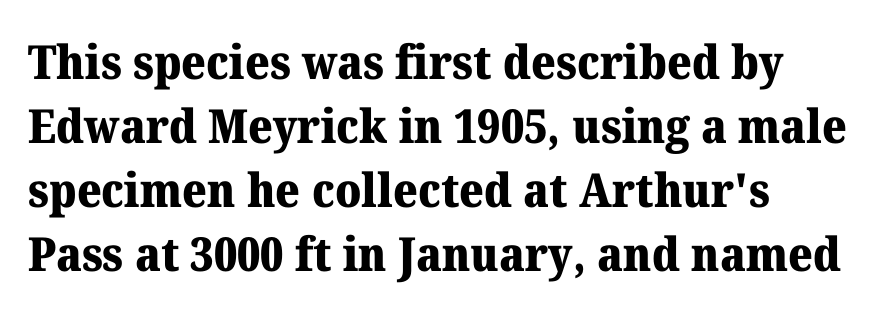
Q: Is the text bold? A: Yes.
Q: Is the text italic (slanted)? A: No, it is upright.
Q: Is the typeface a serif or a sans-serif typeface? A: Serif.
Q: Is the text underlined? A: No.
Q: How is the paragraph aligned? A: Left-aligned.
Q: Is the spacing between letters normal or unusually wide? A: Normal.
Q: Is the spacing between lines tight, normal or loose? A: Normal.
Q: Width (condensed, normal, or wide)? A: Normal.
Q: Stroke contrast? A: Medium.
Q: x-height? A: Medium.
Q: Monospaced? A: No.
